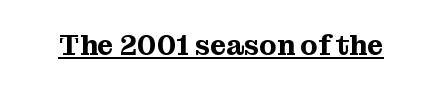
Somebody hit Ctrl+U on this one — the words are underlined. Unlike italic type, these characters show no tilt at all. Letterform terminals end in serifs throughout the passage. The face used here is proportionally spaced, like ordinary book or web type. The letterforms sit shoulder to shoulder at normal distance.
